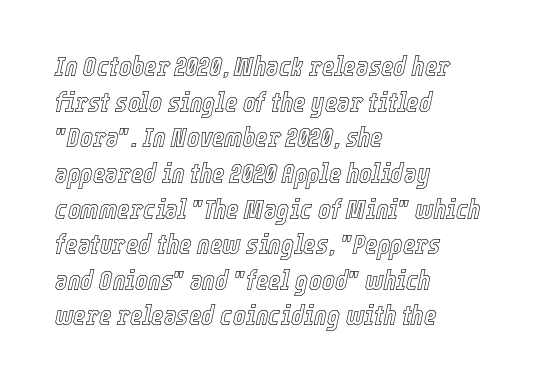
One glance says typical: line gaps are just what's usual. Which margin do the lines hug? The left one — the right edge is uneven. The letters sit at their default tracking, neither squeezed nor spread. The space beneath each line is pristine and unruled. You can tell it's italic because the verticals aren't actually vertical.
